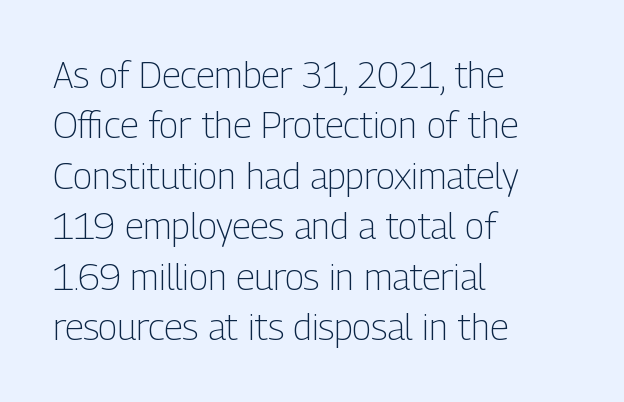
Unmarked baselines from the first word to the last. In terms of letterspacing, this is plain default setting. The characters are drawn with everyday or finer stroke widths. The face used here is proportionally spaced, like ordinary book or web type.
